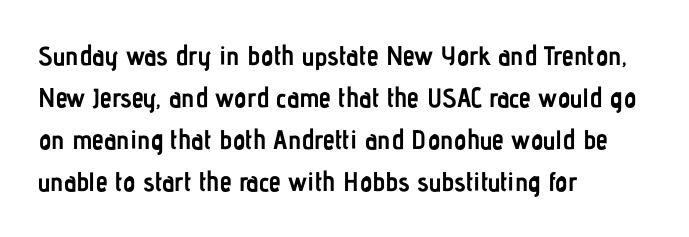
{"italic": "no", "bold": "yes", "underline": "no", "align": "left", "line_spacing": "normal", "line_spacing_ratio": 1.56, "letter_spacing": "normal", "letter_spacing_em": 0.0, "glyph_px": 27}
